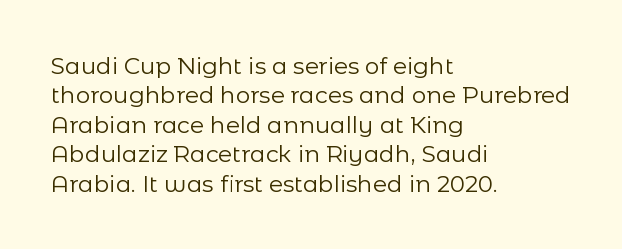
Q: Is the text bold? A: No.
Q: Is the text italic (slanted)? A: No, it is upright.
Q: Is the text underlined? A: No.
Q: How is the paragraph aligned? A: Left-aligned.
Q: Is the spacing between letters normal or unusually wide? A: Normal.
Q: Is the spacing between lines tight, normal or loose? A: Normal.
